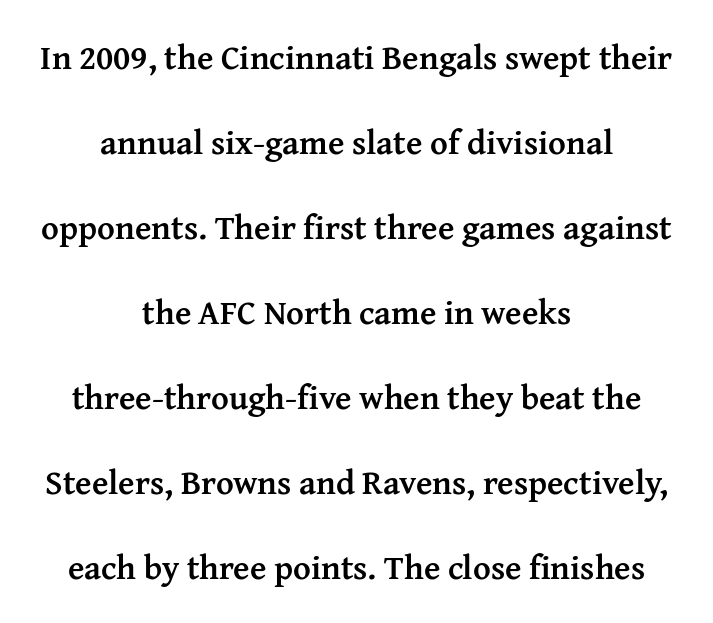
Q: Is the text bold? A: Yes.
Q: Is the text italic (slanted)? A: No, it is upright.
Q: Is the typeface a serif or a sans-serif typeface? A: Serif.
Q: Is the text underlined? A: No.
Q: How is the paragraph aligned? A: Centered.
Q: Is the spacing between letters normal or unusually wide? A: Normal.
Q: Is the spacing between lines tight, normal or loose? A: Loose.
Q: Width (condensed, normal, or wide)? A: Normal.
Q: Stroke contrast? A: Medium.
Q: x-height? A: Medium.
Q: Monospaced? A: No.
